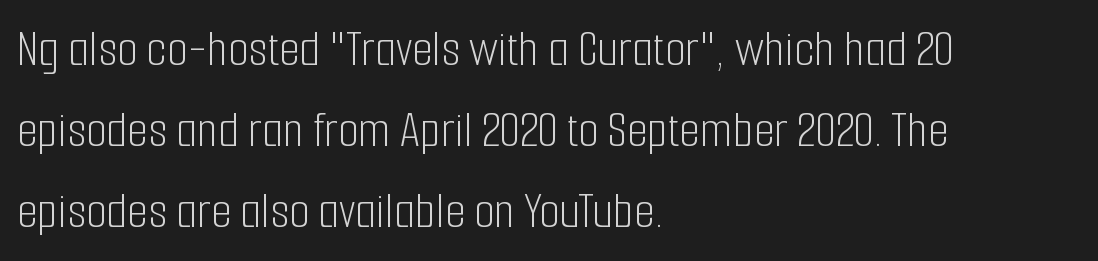
Q: Is the text bold? A: No.
Q: Is the text italic (slanted)? A: No, it is upright.
Q: Is the typeface a serif or a sans-serif typeface? A: Sans-serif.
Q: Is the text underlined? A: No.
Q: How is the paragraph aligned? A: Left-aligned.
Q: Is the spacing between letters normal or unusually wide? A: Normal.
Q: Is the spacing between lines tight, normal or loose? A: Normal.
Q: Width (condensed, normal, or wide)? A: Condensed.
Q: Stroke contrast? A: Low.
Q: x-height? A: Medium.
Q: Monospaced? A: No.
